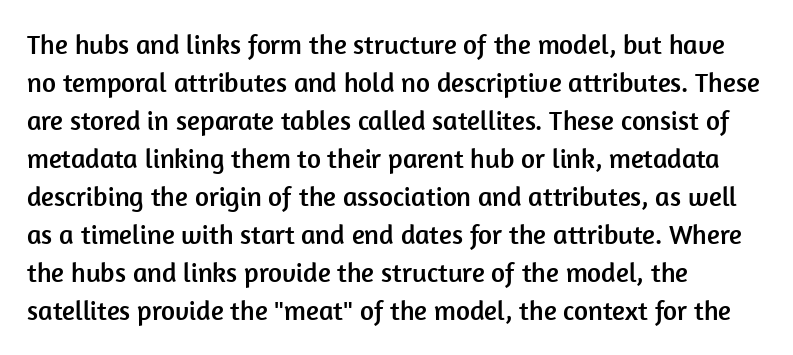
The image shows 27 px text type, upright; set left-aligned, normal line spacing (1.41x), normal letter spacing, not underlined.
